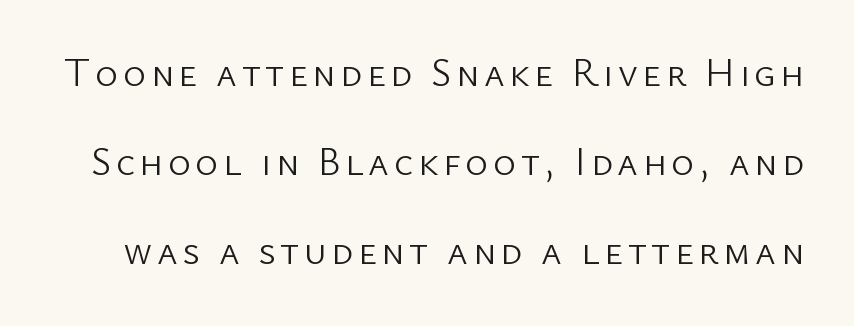
Weight: in the light-to-regular range. Tall strokes in this sample are plumb rather than angled. These lines are rendered in a variable-pitch font. The font family rendered here belongs to the sans-serif group. Underline: absent.
